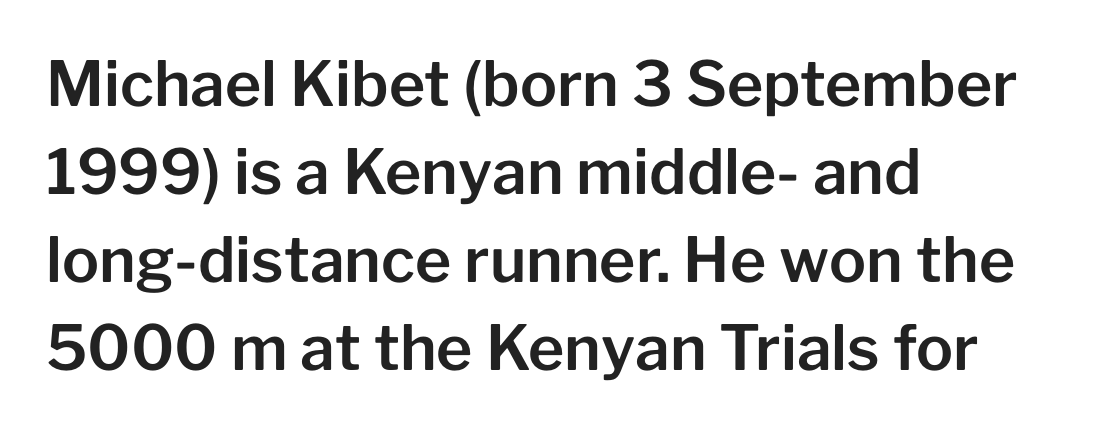
Q: Is the text italic (slanted)? A: No, it is upright.
Q: Is the typeface a serif or a sans-serif typeface? A: Sans-serif.
Q: Is the text underlined? A: No.
Q: How is the paragraph aligned? A: Left-aligned.
Q: Is the spacing between letters normal or unusually wide? A: Normal.
Q: Is the spacing between lines tight, normal or loose? A: Normal.
Q: Width (condensed, normal, or wide)? A: Normal.
Q: Stroke contrast? A: Low.
Q: x-height? A: Medium.
Q: Monospaced? A: No.
